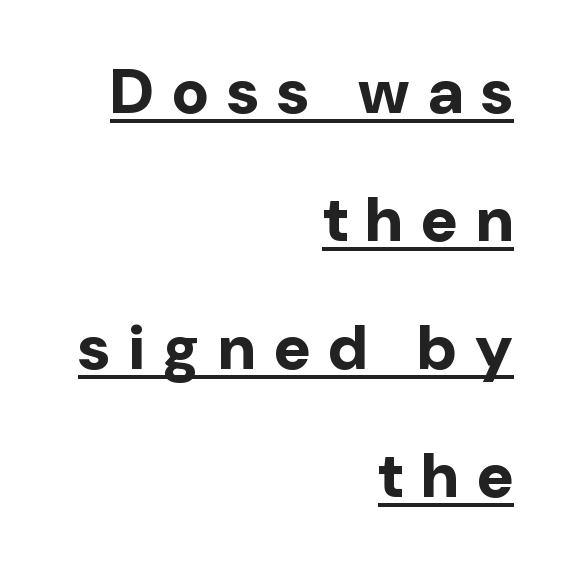
The image shows 63 px bold sans-serif type, upright; set right-aligned, loose line spacing (2.03x), unusually wide letter spacing (+0.29 em), underlined; low stroke contrast and a medium x-height.
